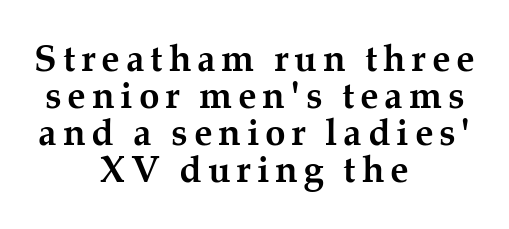
The image shows 37 px semibold serif type, upright; set centered, tight line spacing (1.0x), not underlined; medium stroke contrast and a medium x-height.
